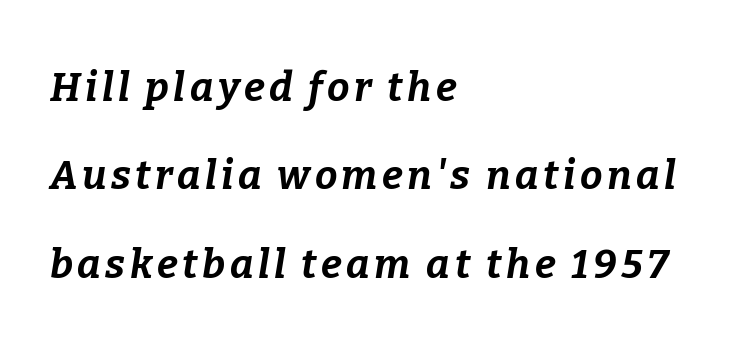
Q: Is the text bold? A: Yes.
Q: Is the text italic (slanted)? A: Yes, it leans right by about 9 degrees.
Q: Is the text underlined? A: No.
Q: How is the paragraph aligned? A: Left-aligned.
Q: Is the spacing between lines tight, normal or loose? A: Loose.
Q: Width (condensed, normal, or wide)? A: Normal.
Q: Stroke contrast? A: Low.
Q: x-height? A: Medium.
Q: Monospaced? A: No.
